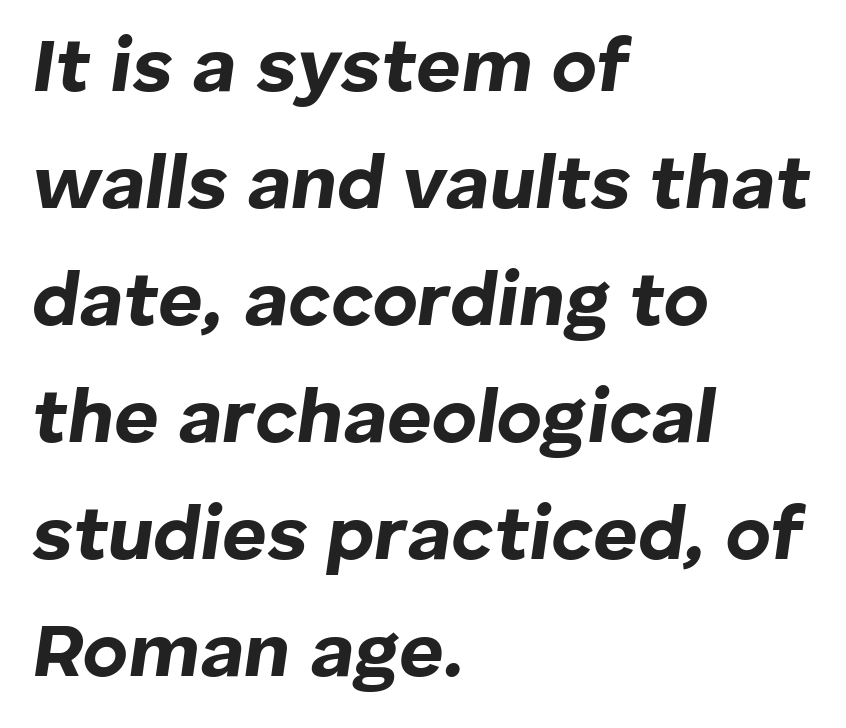
Check under the words: just untouched page. This sample has the flowing, uneven cadence of proportional lettering. Evenly set lines give the paragraph a standard silhouette. Does the lettering tilt? It does — this is italic. A classic flush-left, rag-right setting is used for this passage. Spacing between characters is what you'd get straight out of the box.
